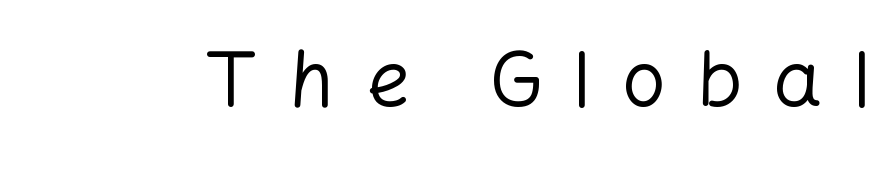
{"serif": "no", "italic": "no", "bold": "no", "weight": "regular", "width": "normal", "stroke_contrast": "low", "x_height": "medium", "monospaced": "no", "underline": "no", "letter_spacing": "wide", "letter_spacing_em": 0.39, "glyph_px": 78}
